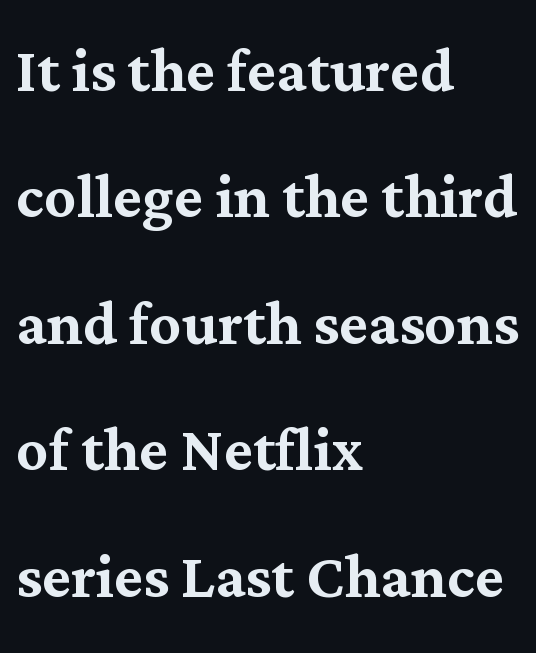
The image shows 79 px serif type, upright; set left-aligned, normal line spacing (1.6x), normal letter spacing, not underlined; medium stroke contrast and a medium x-height.
